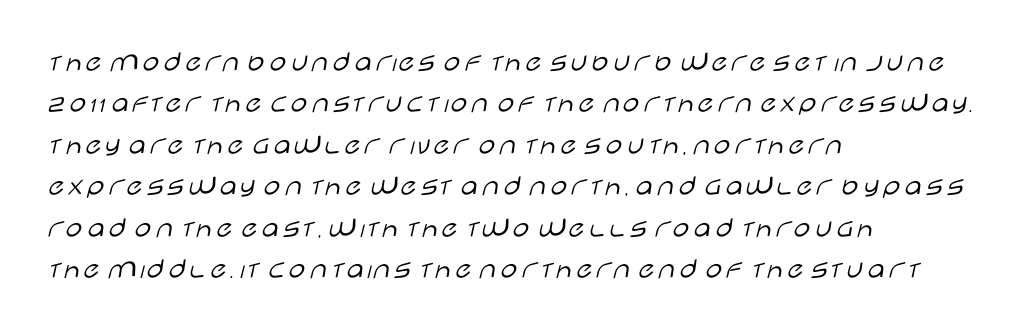
{"serif": "no", "bold": "no", "weight": "light", "width": "wide", "stroke_contrast": "low", "x_height": "large", "monospaced": "no", "underline": "no", "align": "left", "line_spacing": "normal", "line_spacing_ratio": 1.38, "letter_spacing": "normal", "letter_spacing_em": 0.0, "glyph_px": 30}
